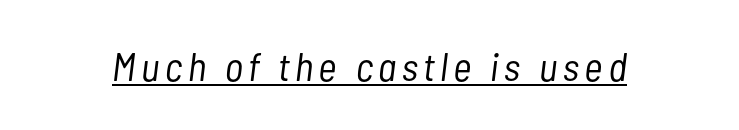
Q: Is the text bold? A: No.
Q: Is the text italic (slanted)? A: Yes, it leans right by about 7 degrees.
Q: Is the text underlined? A: Yes.
Q: Width (condensed, normal, or wide)? A: Condensed.
Q: Stroke contrast? A: Low.
Q: x-height? A: Medium.
Q: Monospaced? A: No.
